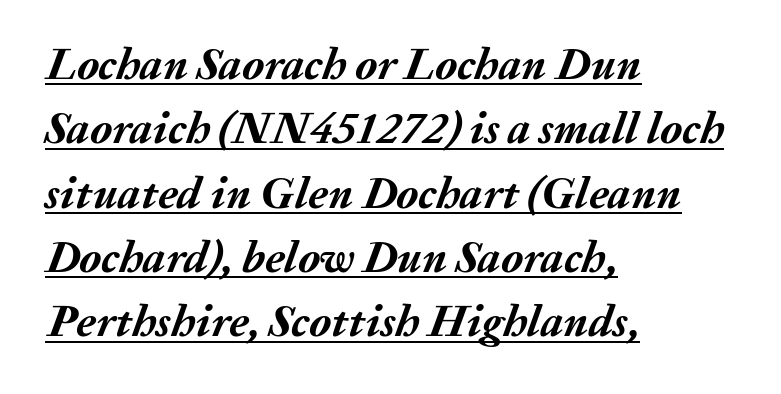
The typography opts for an oblique posture over an upright one. The setting favours the left margin, as ordinary paragraphs usually do. Is this a fixed-width face? No — the glyphs have proportional, varying widths. The gaps between neighbouring characters are ordinary and unremarkable.
